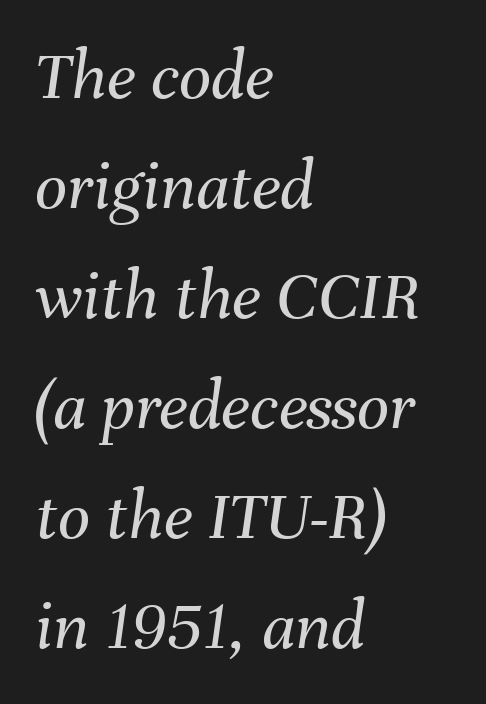
Q: Is the text bold? A: No.
Q: Is the text italic (slanted)? A: Yes, it leans right by about 8 degrees.
Q: Is the text underlined? A: No.
Q: How is the paragraph aligned? A: Left-aligned.
Q: Is the spacing between letters normal or unusually wide? A: Normal.
Q: Is the spacing between lines tight, normal or loose? A: Normal.
Q: Width (condensed, normal, or wide)? A: Normal.
Q: Stroke contrast? A: Medium.
Q: x-height? A: Medium.
Q: Monospaced? A: No.
